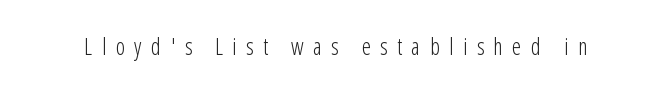
Q: Is the text bold? A: No.
Q: Is the text italic (slanted)? A: No, it is upright.
Q: Is the text underlined? A: No.
Q: Is the spacing between letters normal or unusually wide? A: Unusually wide.
